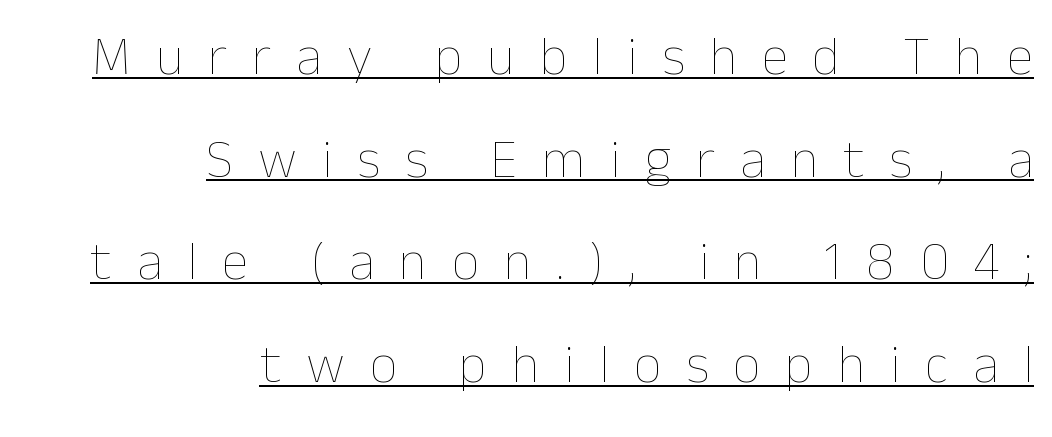
Q: Is the text bold? A: No.
Q: Is the text italic (slanted)? A: No, it is upright.
Q: Is the text underlined? A: Yes.
Q: How is the paragraph aligned? A: Right-aligned.
Q: Is the spacing between letters normal or unusually wide? A: Unusually wide.
Q: Is the spacing between lines tight, normal or loose? A: Loose.
Q: Width (condensed, normal, or wide)? A: Normal.
Q: Stroke contrast? A: Low.
Q: x-height? A: Medium.
Q: Monospaced? A: No.
